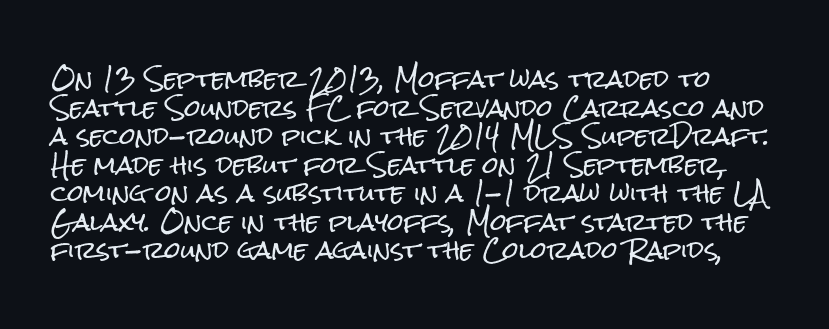
Q: Is the text italic (slanted)? A: No, it is upright.
Q: Is the text underlined? A: No.
Q: Is the spacing between letters normal or unusually wide? A: Normal.
